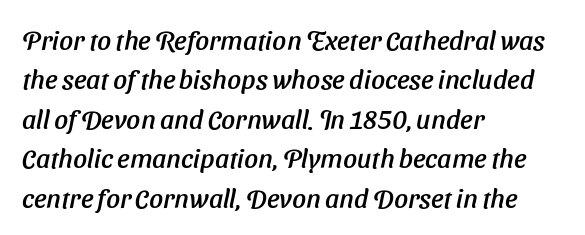
{"underline": "no", "align": "left", "line_spacing": "normal", "line_spacing_ratio": 1.46, "letter_spacing": "normal", "letter_spacing_em": 0.0, "glyph_px": 27}
